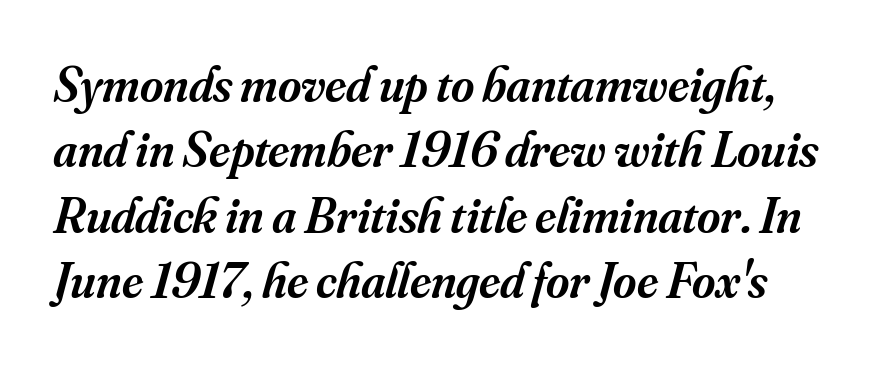
Is this a fixed-width face? No — the glyphs have proportional, varying widths. Classification — serif. A normal amount of white space separates one row of letters from the next. Firm but not heavy-handed strokes: this text is semibold. The passage shown leans; its letterforms are oblique.
